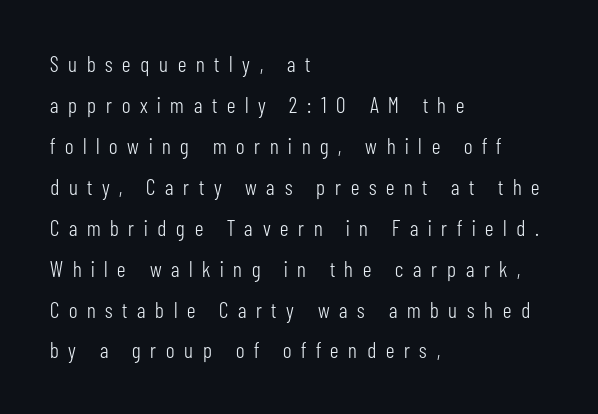
The image shows 22 px text type, upright; set left-aligned, line spacing 1.86x, unusually wide letter spacing (+0.44 em), not underlined.
